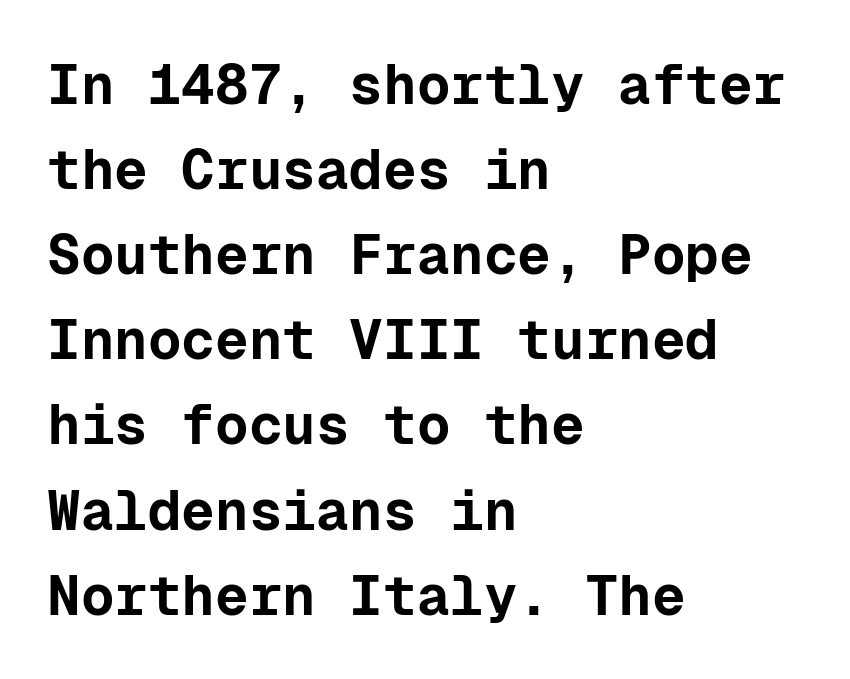
The specimen reads as upright at a glance. Unmarked baselines from the first word to the last. Every row of glyphs begins at an identical x-position on the left. To sum up the face: it is a sans, with no serifs. Here the designer chose a console-style face with uniform glyph widths.
